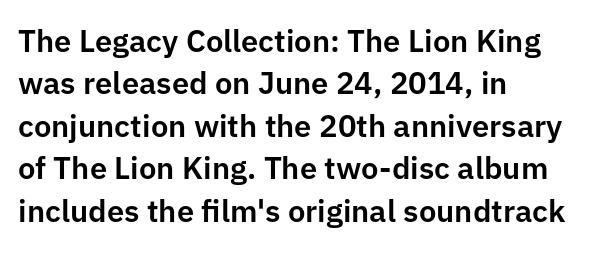
The image shows 31 px sans-serif type, upright; set left-aligned, normal line spacing (1.37x), normal letter spacing, not underlined; low stroke contrast and a medium x-height.
